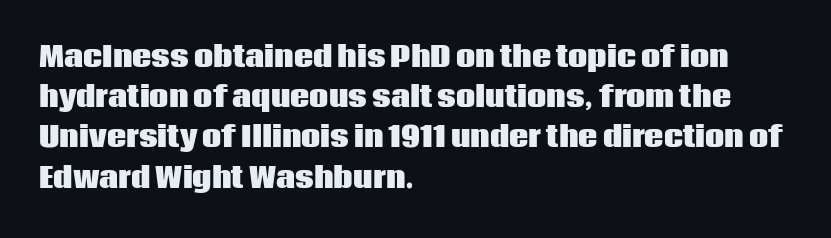
The image shows 27 px bold type, upright; set left-aligned, normal line spacing (1.49x), normal letter spacing, not underlined.
